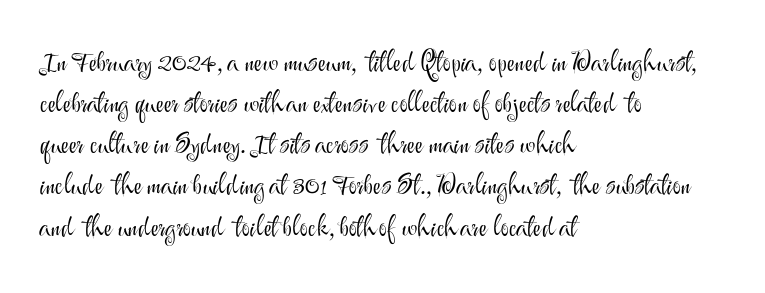
The image shows 28 px light sans-serif type; set left-aligned, normal line spacing (1.47x), normal letter spacing, not underlined; medium stroke contrast and a small x-height.
